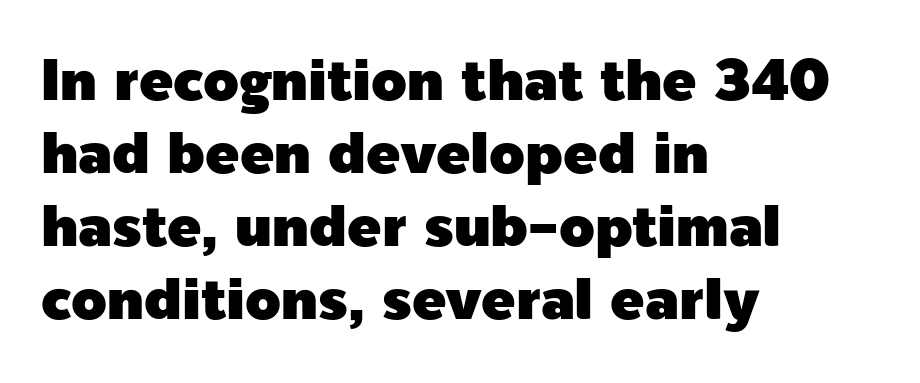
The rendering anchors every line to the left-hand side. The lettering holds an erect, upright posture throughout. The gaps between neighbouring characters are ordinary and unremarkable. The strip under each line holds only bare page. Observe the absence of serifs on each vertical stroke in this sample.
